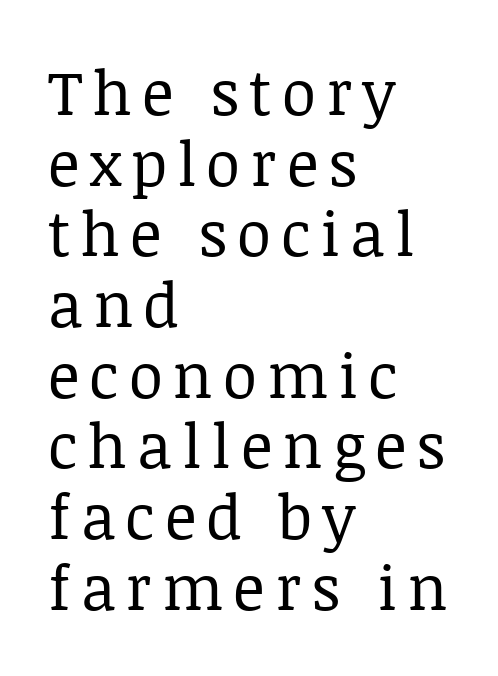
{"serif": "yes", "italic": "no", "bold": "no", "weight": "regular", "width": "normal", "stroke_contrast": "low", "x_height": "large", "monospaced": "no", "underline": "no", "align": "left", "line_spacing": "tight", "line_spacing_ratio": 1.14, "glyph_px": 62}
